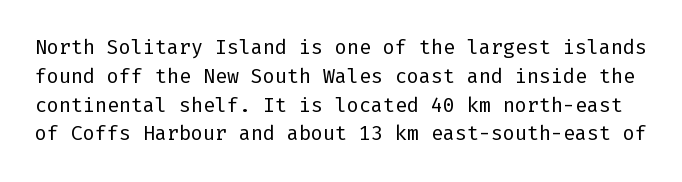
The image shows 20 px text type, upright; set normal line spacing (1.44x), normal letter spacing, not underlined.
